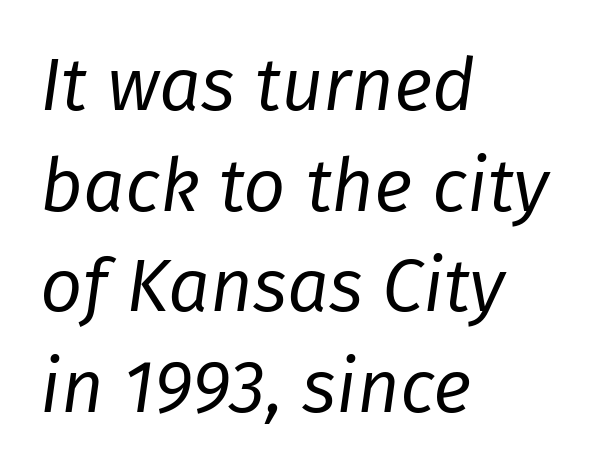
{"italic": "yes", "lean": "right", "slant_degrees": 8, "bold": "no", "weight": "regular", "width": "normal", "stroke_contrast": "low", "x_height": "medium", "monospaced": "no", "underline": "no", "align": "left", "line_spacing": "normal", "line_spacing_ratio": 1.36, "letter_spacing": "normal", "letter_spacing_em": 0.0, "glyph_px": 74}
